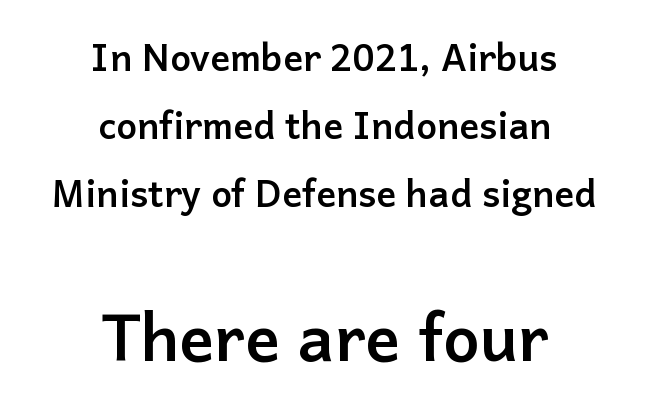
The image shows 65 px semibold sans-serif type, upright; set centered, line spacing 1.84x, normal letter spacing, not underlined; the second (bottom) block is 1.76x larger; low stroke contrast and a medium x-height.
